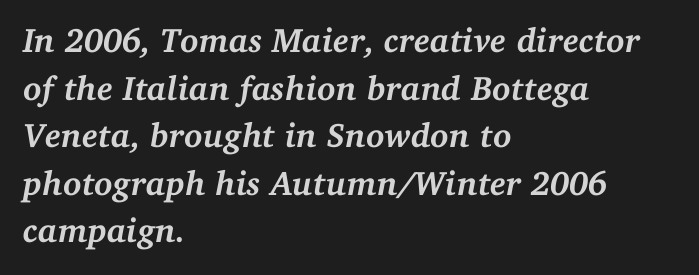
The strip under each line holds only bare page. This is oblique type, the kind used for emphasis or titles. The typesetter chose a ragged-right arrangement here. I'd describe the lettering as bold — thick and assertive. This rendering employs a face with finishing strokes, i.e., a serif. No extra tracking has been applied to these lines.
